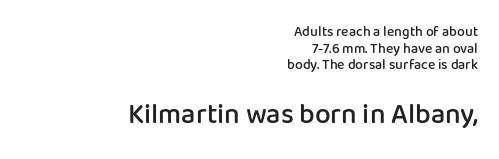
Which chunk is bigger? The second one — the bottom block dwarfs the top. Students, note that the glyphs here touch the page at normal intervals. Glance below the letters and you will spot only blank space. Short and long lines alike share a common ending point at right. Unlike italic type, these characters show no tilt at all.
